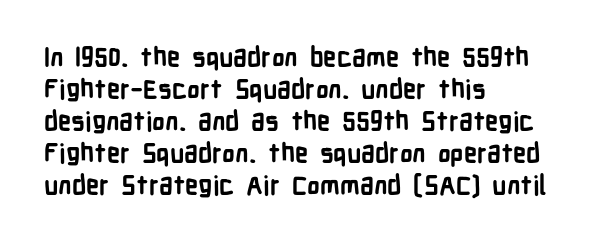
Q: Is the text bold? A: Yes.
Q: Is the text italic (slanted)? A: No, it is upright.
Q: Is the text underlined? A: No.
Q: How is the paragraph aligned? A: Left-aligned.
Q: Is the spacing between letters normal or unusually wide? A: Normal.
